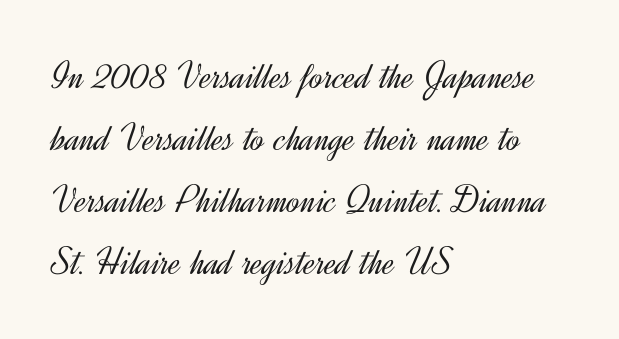
{"serif": "no", "bold": "no", "weight": "light", "width": "normal", "x_height": "small", "monospaced": "no", "underline": "no", "align": "left", "line_spacing": "normal", "line_spacing_ratio": 1.55, "letter_spacing": "normal", "letter_spacing_em": 0.0, "glyph_px": 40}
